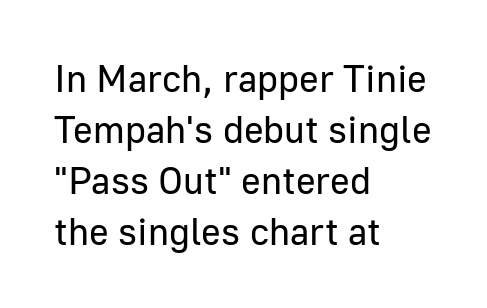
{"serif": "no", "italic": "no", "bold": "no", "weight": "regular", "width": "normal", "stroke_contrast": "low", "x_height": "medium", "monospaced": "no", "underline": "no", "align": "left", "line_spacing": "normal", "line_spacing_ratio": 1.34, "letter_spacing": "normal", "letter_spacing_em": 0.0, "glyph_px": 38}
